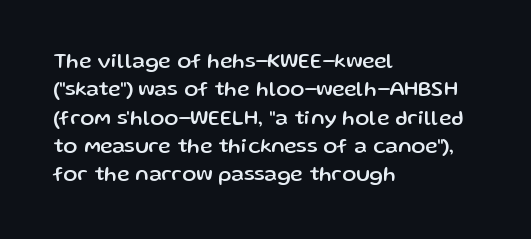
{"italic": "no", "underline": "no", "align": "left", "line_spacing": "normal", "line_spacing_ratio": 1.35, "letter_spacing": "normal", "letter_spacing_em": 0.0, "glyph_px": 21}
